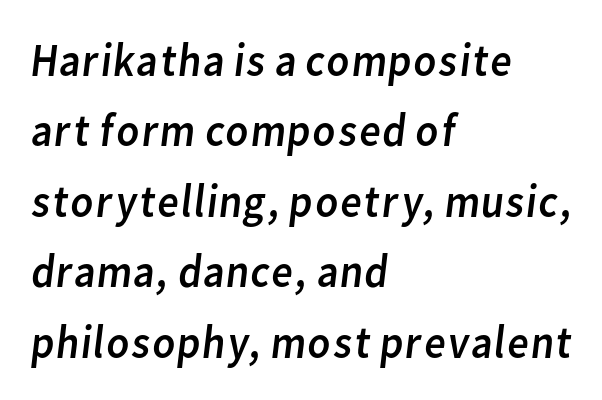
Rows of type keep a routine distance in the vertical direction. Counters stay open thanks to moderate or lighter strokes. A classic flush-left, rag-right setting is used for this passage. The typeface chosen for these lines omits serifs.
